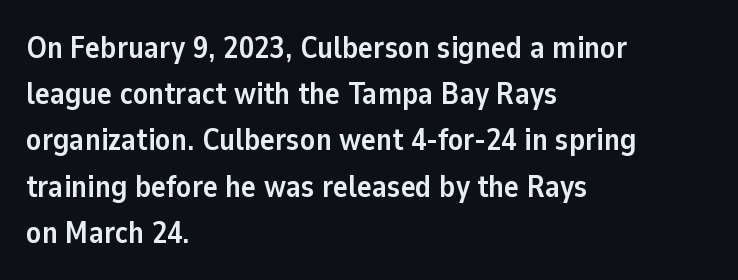
Q: Is the text bold? A: Yes.
Q: Is the text italic (slanted)? A: No, it is upright.
Q: Is the typeface a serif or a sans-serif typeface? A: Sans-serif.
Q: Is the text underlined? A: No.
Q: How is the paragraph aligned? A: Left-aligned.
Q: Is the spacing between letters normal or unusually wide? A: Normal.
Q: Is the spacing between lines tight, normal or loose? A: Normal.
Q: Width (condensed, normal, or wide)? A: Normal.
Q: Stroke contrast? A: Low.
Q: x-height? A: Medium.
Q: Monospaced? A: No.
